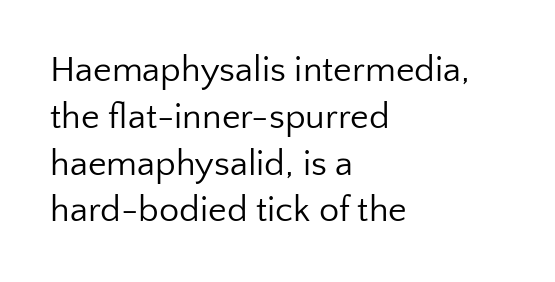
The image shows 36 px regular-weight sans-serif type, upright; set left-aligned, normal line spacing (1.3x), normal letter spacing, not underlined; low stroke contrast and a medium x-height.
